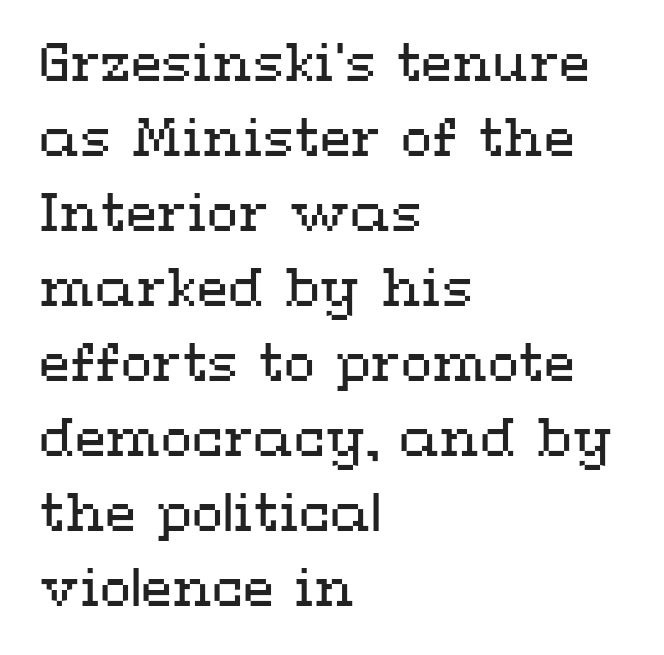
The image shows 51 px regular-weight, wide type, upright; set left-aligned, normal line spacing (1.47x), normal letter spacing, not underlined; medium stroke contrast and a medium x-height.
